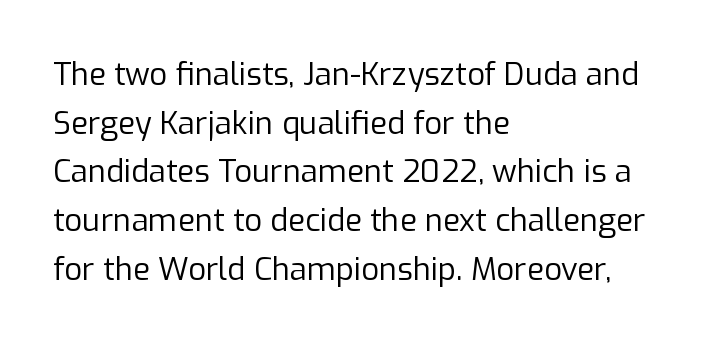
{"serif": "no", "italic": "no", "bold": "no", "weight": "regular", "width": "normal", "stroke_contrast": "low", "x_height": "medium", "monospaced": "no", "underline": "no", "align": "left", "line_spacing": "normal", "line_spacing_ratio": 1.57, "letter_spacing": "normal", "letter_spacing_em": 0.0, "glyph_px": 31}
